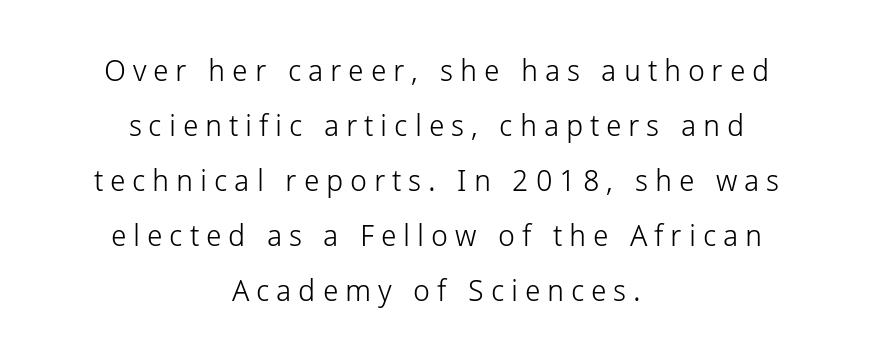
{"serif": "no", "italic": "no", "bold": "no", "weight": "light", "width": "normal", "stroke_contrast": "low", "x_height": "medium", "monospaced": "no", "underline": "no", "align": "center", "line_spacing_ratio": 1.83, "letter_spacing": "wide", "letter_spacing_em": 0.23, "glyph_px": 30}
